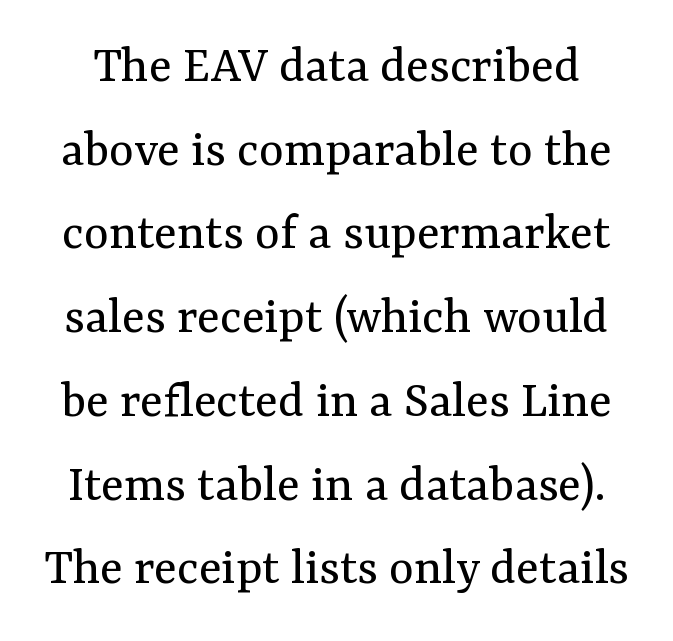
The image shows 53 px regular-weight serif type, upright; set normal line spacing (1.58x), normal letter spacing, not underlined; medium stroke contrast and a medium x-height.
